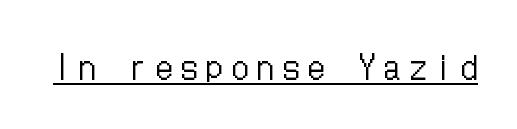
Letters have the restrained weight of plain body copy at most. The string is rendered with underlining switched on. What stands out about the letter spacing? Its width — letters are far apart. Posture: straight, roman, zero tilt.
